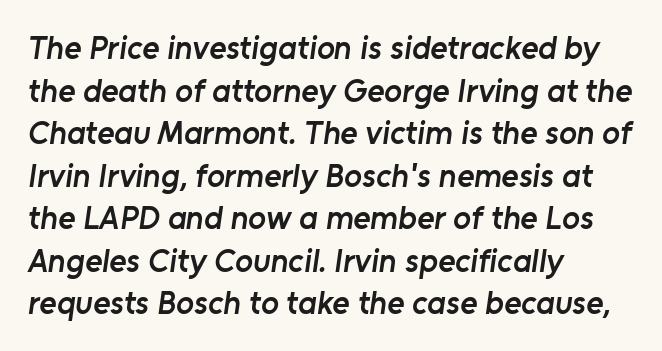
The image shows 33 px semibold sans-serif type; set left-aligned, normal line spacing (1.29x), normal letter spacing, not underlined; low stroke contrast and a medium x-height.
